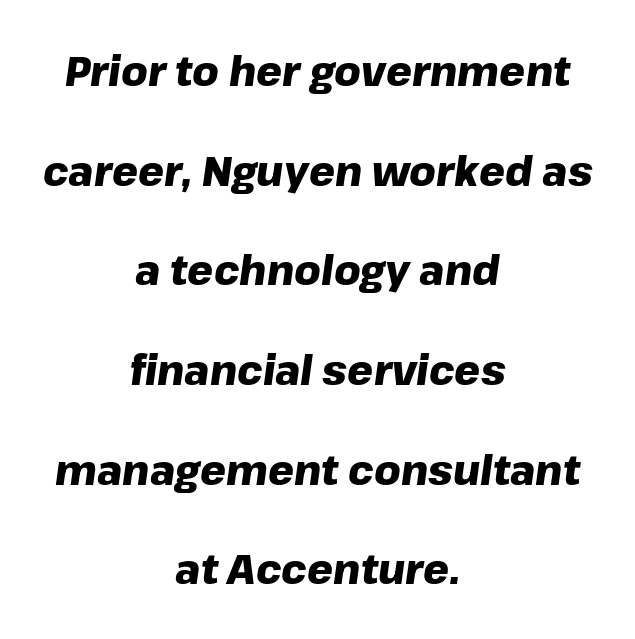
Compared with typical body copy, the letter spacing here is the same. Both edges are ragged and mirror each other, which tells us the setting is centered. Quick note: underline off. You could not count columns in this text — the font is proportionally spaced. These lines carry a lot of weight — the face is fully bold. You can tell it's italic because the verticals aren't actually vertical.
